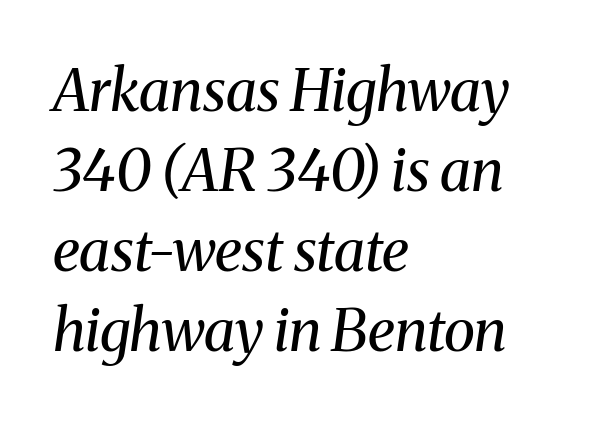
This sample is left-justified, so line endings fall wherever the words run out. Any mark beneath the type? The region is blank. Reading down the column, the eye jumps a familiar distance to each next line. How are the letters spaced? Ordinarily, with no added tracking. Note: serifs present on the glyphs.
